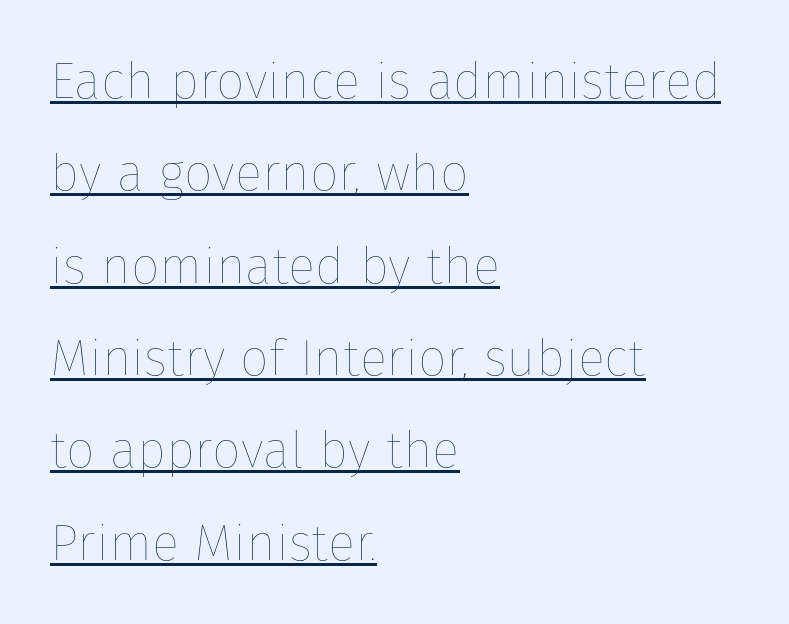
The image shows 51 px thin type, upright; set left-aligned, line spacing 1.81x, normal letter spacing, underlined; low stroke contrast and a medium x-height.
